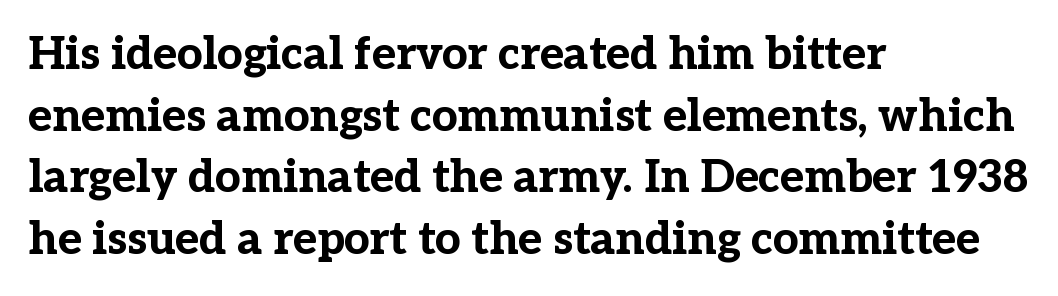
These lines stack with their left ends in a neat column. The rendering uses natural spacing where letterforms have individual widths. Short note: letters normally spaced. Little horizontal feet cap the strokes, marking this as serif type.
